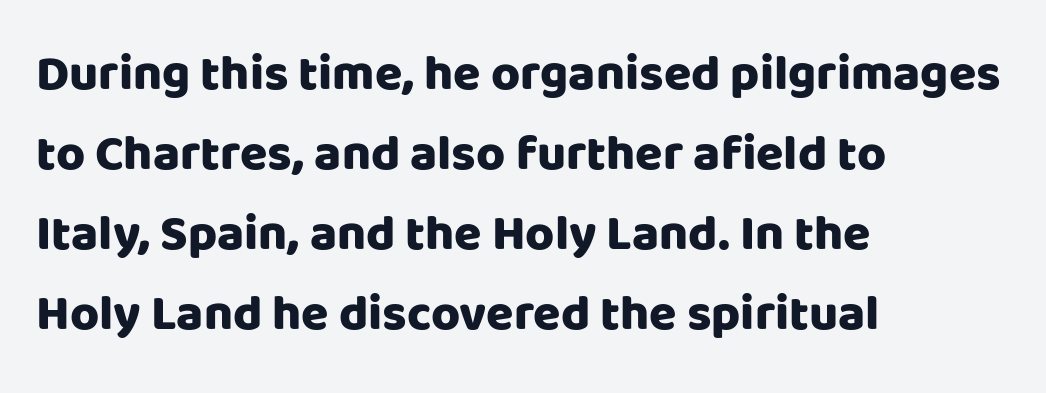
The gaps between neighbouring characters are ordinary and unremarkable. No feet cap the strokes, marking this as sans-serif type. Typesetter's note: full bold, strokes at maximum text heaviness. Italic? Not at all — the glyphs are vertical.
